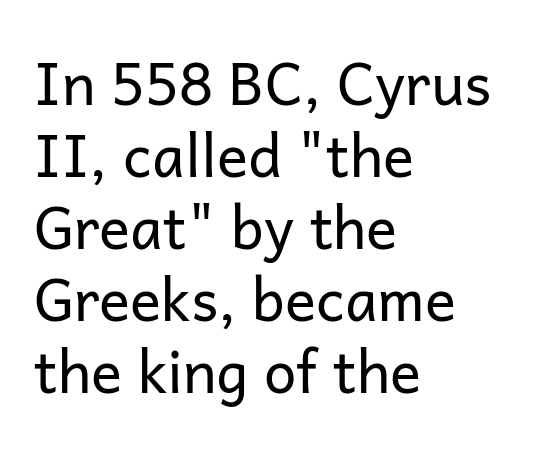
{"serif": "no", "italic": "no", "bold": "no", "weight": "regular", "width": "normal", "stroke_contrast": "low", "x_height": "medium", "monospaced": "no", "underline": "no", "align": "left", "line_spacing_ratio": 1.24, "letter_spacing": "normal", "letter_spacing_em": 0.0, "glyph_px": 58}
